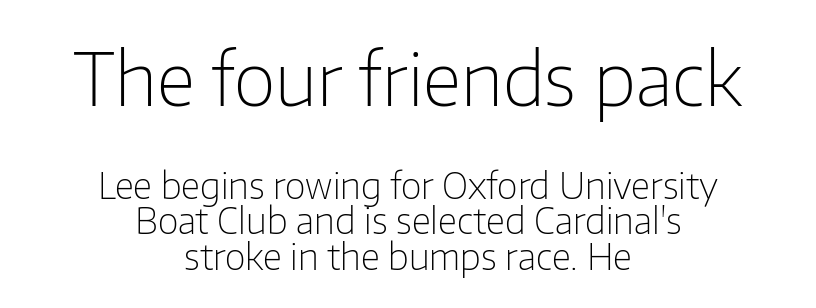
If you drew a line through each stem, it would be perfectly vertical. This sample has the flowing, uneven cadence of proportional lettering. The lines in this sample share a center point and differ in where they start and stop. Is the stroke heavy? The answer is a plain regular-or-lighter. The line-height multiplier appears low, near solid setting.
